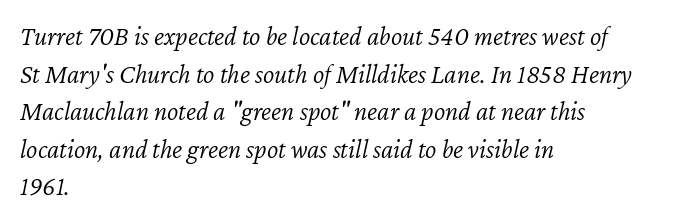
{"italic": "yes", "lean": "right", "slant_degrees": 12, "bold": "no", "underline": "no", "align": "left", "line_spacing": "normal", "line_spacing_ratio": 1.39, "letter_spacing": "normal", "letter_spacing_em": 0.0, "glyph_px": 27}
